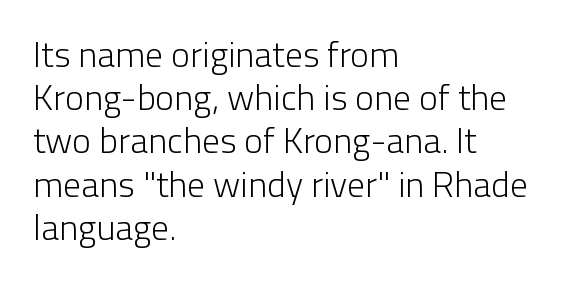
{"serif": "no", "italic": "no", "bold": "no", "weight": "light", "width": "normal", "stroke_contrast": "low", "x_height": "medium", "monospaced": "no", "underline": "no", "align": "left", "line_spacing_ratio": 1.2, "letter_spacing": "normal", "letter_spacing_em": 0.0, "glyph_px": 36}
